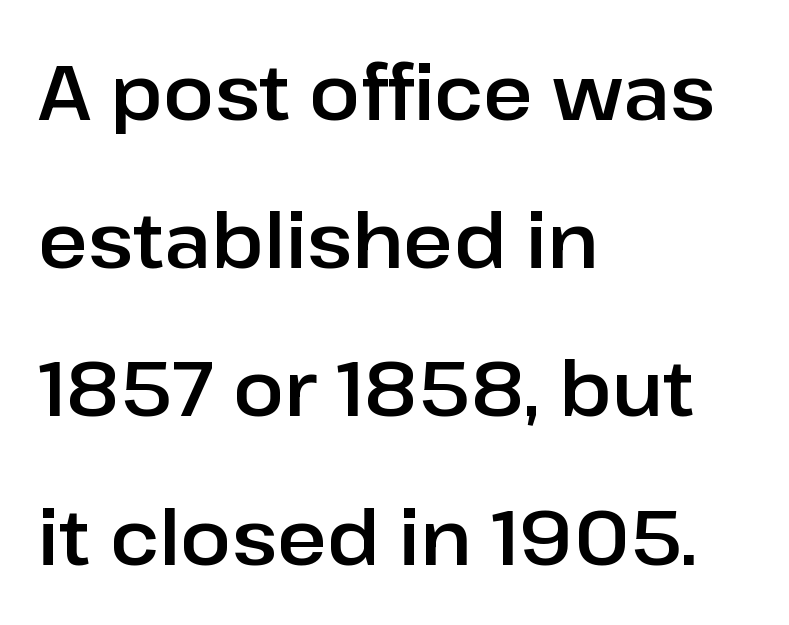
Q: Is the text italic (slanted)? A: No, it is upright.
Q: Is the typeface a serif or a sans-serif typeface? A: Sans-serif.
Q: Is the text underlined? A: No.
Q: How is the paragraph aligned? A: Left-aligned.
Q: Is the spacing between letters normal or unusually wide? A: Normal.
Q: Is the spacing between lines tight, normal or loose? A: Loose.
Q: Width (condensed, normal, or wide)? A: Normal.
Q: Stroke contrast? A: Low.
Q: x-height? A: Medium.
Q: Monospaced? A: No.
